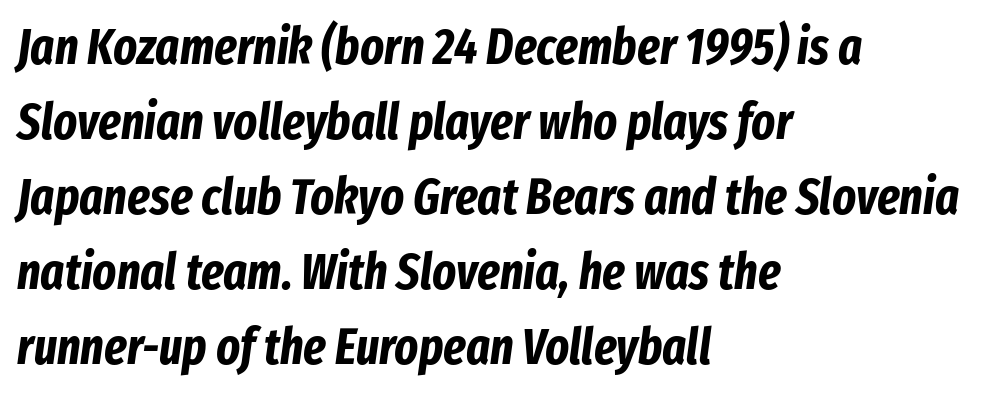
Here the glyphs are tracked normally, forming tight word shapes. The lettering tilts uniformly, giving the passage an italic look. The characters look thick and weighty, a clear bold. How would I describe the line gaps? Plain and ordinary. Is this a fixed-width face? No — the glyphs have proportional, varying widths.
